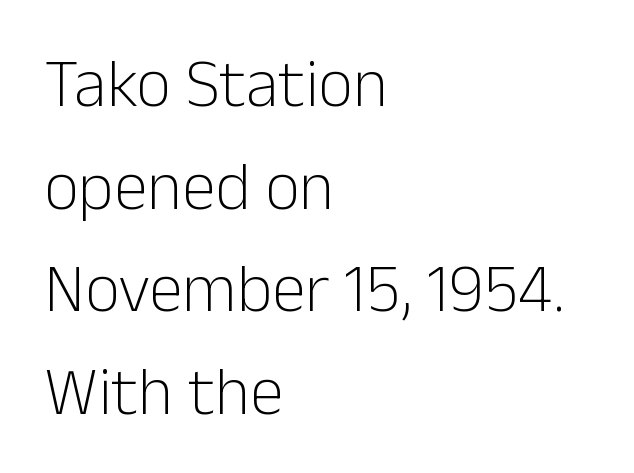
Q: Is the text bold? A: No.
Q: Is the text italic (slanted)? A: No, it is upright.
Q: Is the typeface a serif or a sans-serif typeface? A: Sans-serif.
Q: Is the text underlined? A: No.
Q: How is the paragraph aligned? A: Left-aligned.
Q: Is the spacing between letters normal or unusually wide? A: Normal.
Q: Is the spacing between lines tight, normal or loose? A: Normal.
Q: Width (condensed, normal, or wide)? A: Normal.
Q: Stroke contrast? A: Low.
Q: x-height? A: Medium.
Q: Monospaced? A: No.
